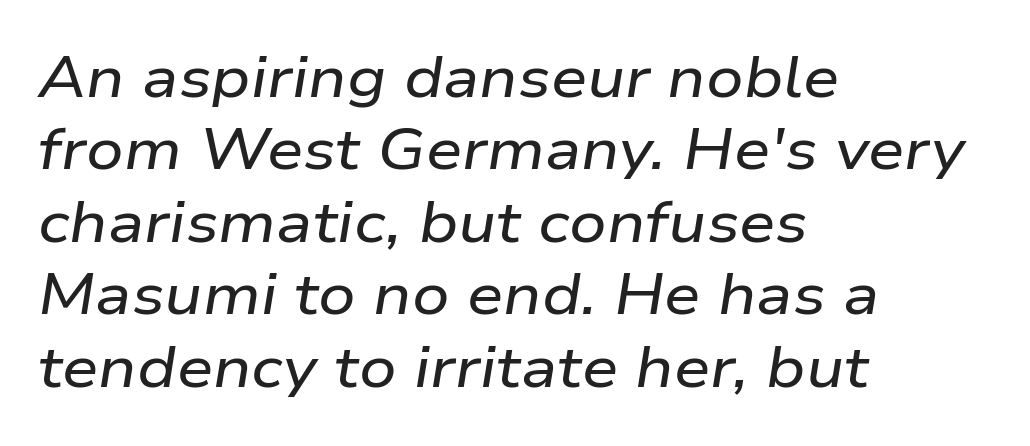
If you measured baseline to baseline, you'd find a middling distance. Slanted lettering throughout. Compared with a centered layout, this one pins lines to the left instead. Look at the tracking — it's just the regular setting, nothing added.
